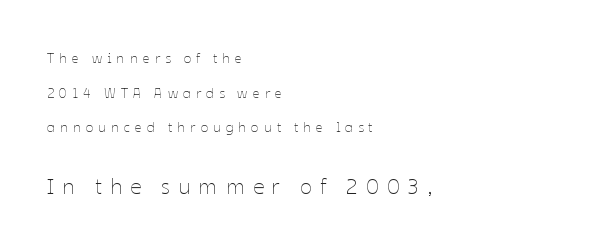
Compared with typical body copy, the letter spacing here is much looser. Vertical stems look standard width or narrower in stroke. Whoever set this chose breathing room over compactness in the vertical rhythm. Size contrast runs from small at the top to large at the bottom.
